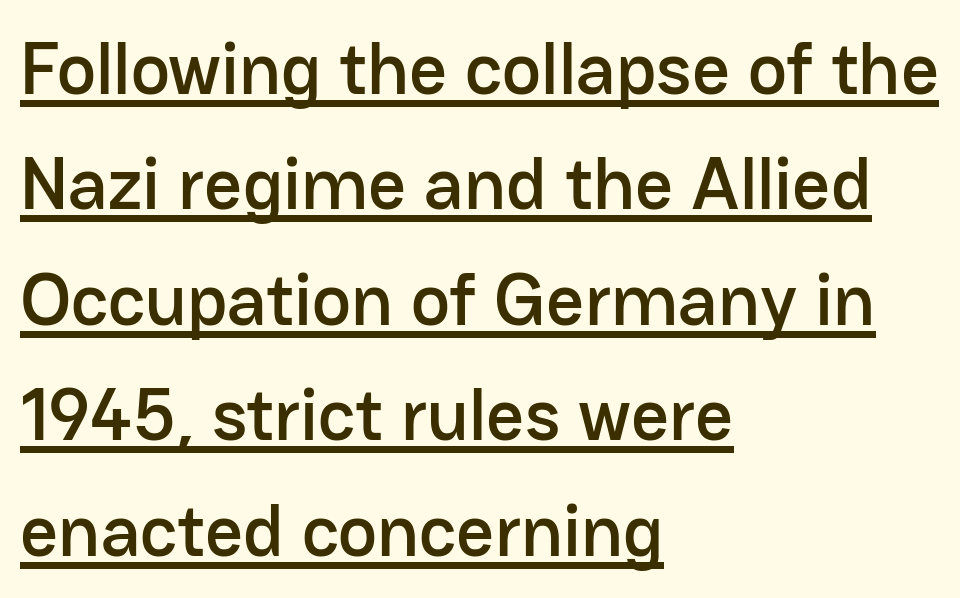
The image shows 74 px sans-serif type, upright; set left-aligned, normal line spacing (1.56x), normal letter spacing, underlined; low stroke contrast and a medium x-height.
